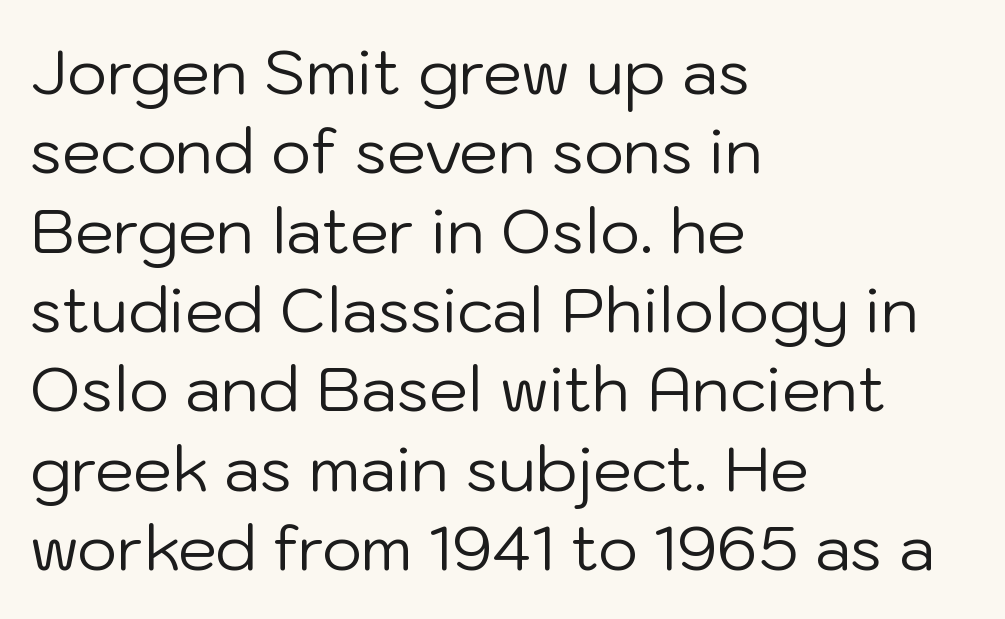
The image shows 62 px regular-weight sans-serif type, upright; set left-aligned, normal line spacing (1.28x), normal letter spacing, not underlined; low stroke contrast and a medium x-height.
